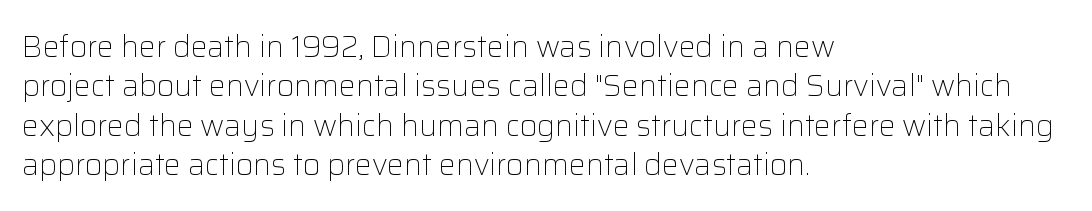
Q: Is the text bold? A: No.
Q: Is the text italic (slanted)? A: No, it is upright.
Q: Is the typeface a serif or a sans-serif typeface? A: Sans-serif.
Q: Is the text underlined? A: No.
Q: How is the paragraph aligned? A: Left-aligned.
Q: Is the spacing between letters normal or unusually wide? A: Normal.
Q: Is the spacing between lines tight, normal or loose? A: Normal.
Q: Width (condensed, normal, or wide)? A: Normal.
Q: Stroke contrast? A: Low.
Q: x-height? A: Medium.
Q: Monospaced? A: No.
